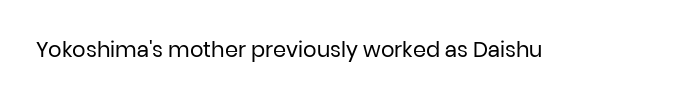
The passage shown is not underscored anywhere. The font's upright variant was chosen for this text. Stems here are at most as thick as an everyday book face. Observe the ordinary spacing: letters are neighbours, not strangers.
